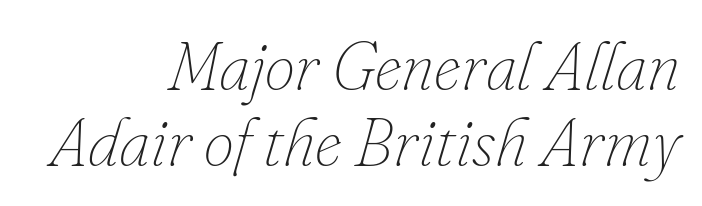
{"italic": "yes", "lean": "right", "slant_degrees": 16, "bold": "no", "weight": "thin", "width": "normal", "stroke_contrast": "low", "x_height": "small", "monospaced": "no", "underline": "no", "align": "right", "line_spacing": "tight", "line_spacing_ratio": 1.12, "letter_spacing": "normal", "letter_spacing_em": 0.0, "glyph_px": 68}
